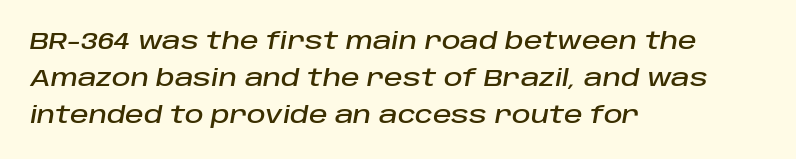
The image shows 23 px text type, italic (leaning right); set left-aligned, normal line spacing (1.6x), normal letter spacing, not underlined.
